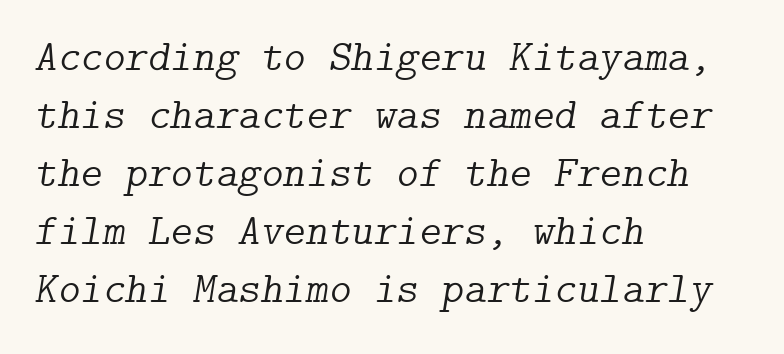
Q: Is the text bold? A: No.
Q: Is the text italic (slanted)? A: Yes, it leans right by about 9 degrees.
Q: Is the typeface a serif or a sans-serif typeface? A: Serif.
Q: Is the text underlined? A: No.
Q: How is the paragraph aligned? A: Left-aligned.
Q: Is the spacing between letters normal or unusually wide? A: Normal.
Q: Is the spacing between lines tight, normal or loose? A: Normal.
Q: Width (condensed, normal, or wide)? A: Normal.
Q: Stroke contrast? A: Low.
Q: x-height? A: Medium.
